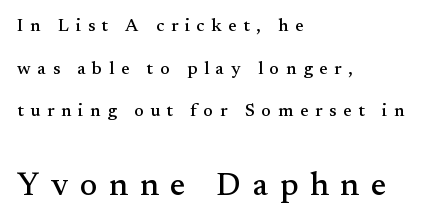
The image shows 32 px serif type, upright; set left-aligned, loose line spacing (2.37x), unusually wide letter spacing (+0.37 em), not underlined; the second (bottom) block is 1.78x larger; medium stroke contrast and a small x-height.
